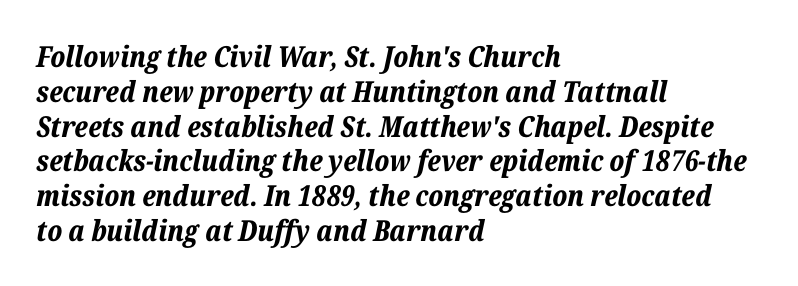
Looks like regular typesetting: each glyph gets only the width it needs. Check under the words: just untouched page. Typographic density is high because the face is bold. The ragged edge is on the right, which tells us the setting is flush left. Style check: oblique.
